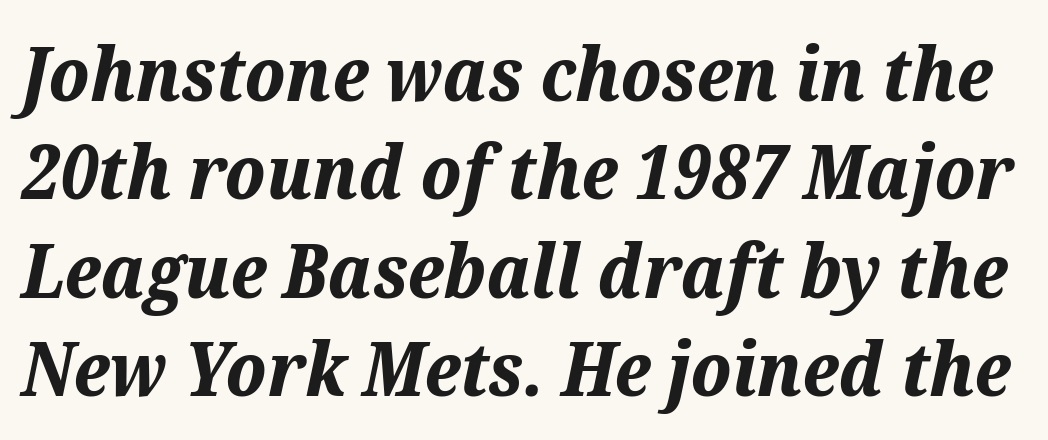
{"italic": "yes", "lean": "right", "slant_degrees": 12, "bold": "yes", "weight": "bold", "width": "normal", "stroke_contrast": "medium", "x_height": "medium", "monospaced": "no", "underline": "no", "line_spacing": "normal", "line_spacing_ratio": 1.33, "letter_spacing": "normal", "letter_spacing_em": 0.0, "glyph_px": 74}
